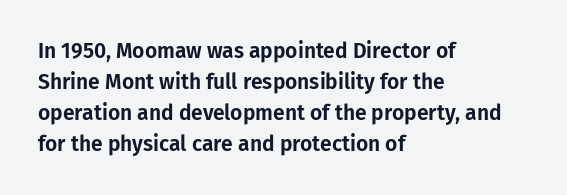
The image shows 21 px text type, upright; set left-aligned, normal line spacing (1.47x), normal letter spacing, not underlined.
